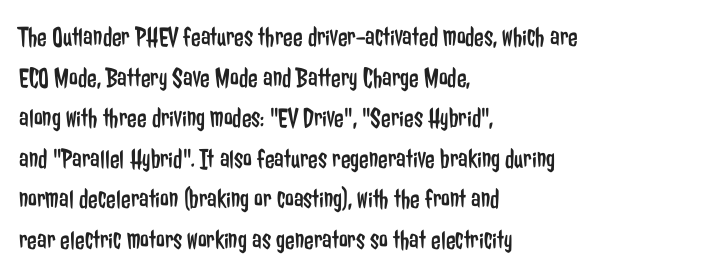
The image shows 28 px regular-weight, condensed sans-serif type, upright; set left-aligned, normal line spacing (1.45x), normal letter spacing, not underlined; low stroke contrast and a medium x-height.
